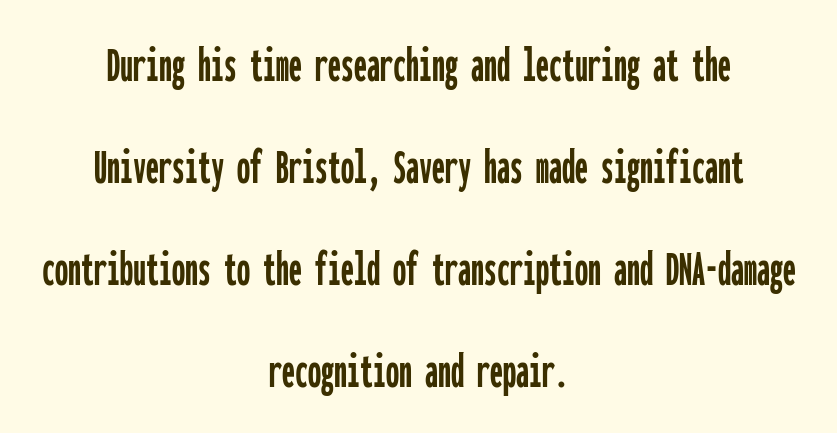
The image shows 52 px condensed sans-serif type, upright, monospaced; set centered, loose line spacing (1.96x), normal letter spacing, not underlined; low stroke contrast and a medium x-height.
